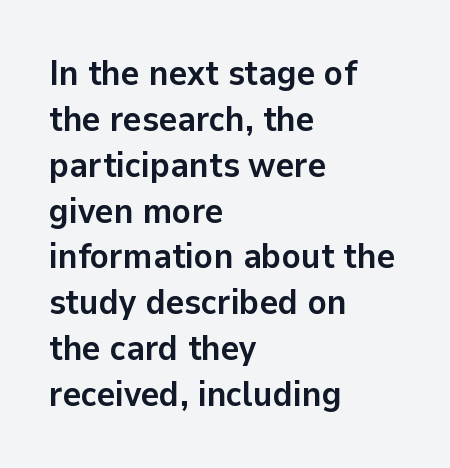
These lines sit exactly where default settings would place them. The passage shown has conventional tracking throughout. These lines carry a lot of weight — the face is fully bold. The text was rendered using a sans face with plain stroke endings.
